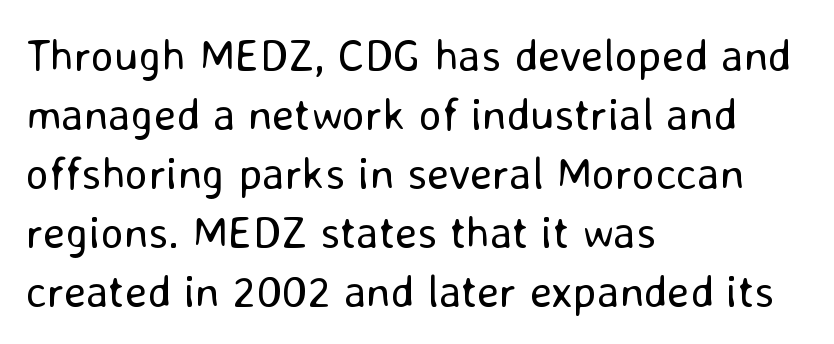
Q: Is the text bold? A: No.
Q: Is the text italic (slanted)? A: No, it is upright.
Q: Is the typeface a serif or a sans-serif typeface? A: Sans-serif.
Q: Is the text underlined? A: No.
Q: How is the paragraph aligned? A: Left-aligned.
Q: Is the spacing between letters normal or unusually wide? A: Normal.
Q: Is the spacing between lines tight, normal or loose? A: Normal.
Q: Width (condensed, normal, or wide)? A: Normal.
Q: Stroke contrast? A: Low.
Q: x-height? A: Medium.
Q: Monospaced? A: No.
